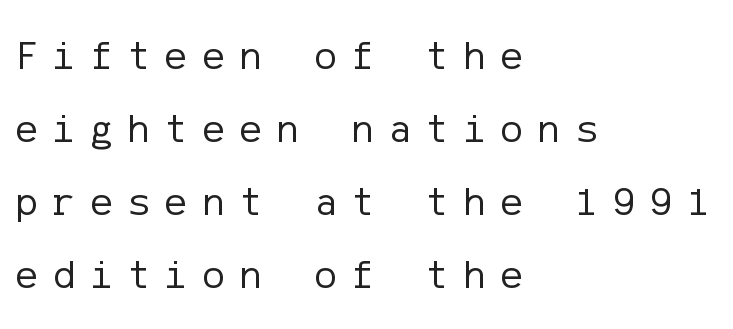
Q: Is the text bold? A: No.
Q: Is the text italic (slanted)? A: No, it is upright.
Q: Is the typeface a serif or a sans-serif typeface? A: Sans-serif.
Q: Is the text underlined? A: No.
Q: How is the paragraph aligned? A: Left-aligned.
Q: Is the spacing between letters normal or unusually wide? A: Unusually wide.
Q: Width (condensed, normal, or wide)? A: Normal.
Q: Stroke contrast? A: Low.
Q: x-height? A: Medium.
